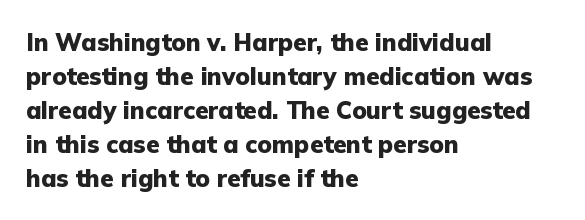
The image shows 24 px bold type, upright; set left-aligned, normal line spacing (1.42x), normal letter spacing, not underlined.
